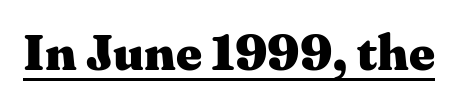
The image shows 50 px heavy, wide serif type, upright; set normal letter spacing, underlined; medium stroke contrast and a medium x-height.
